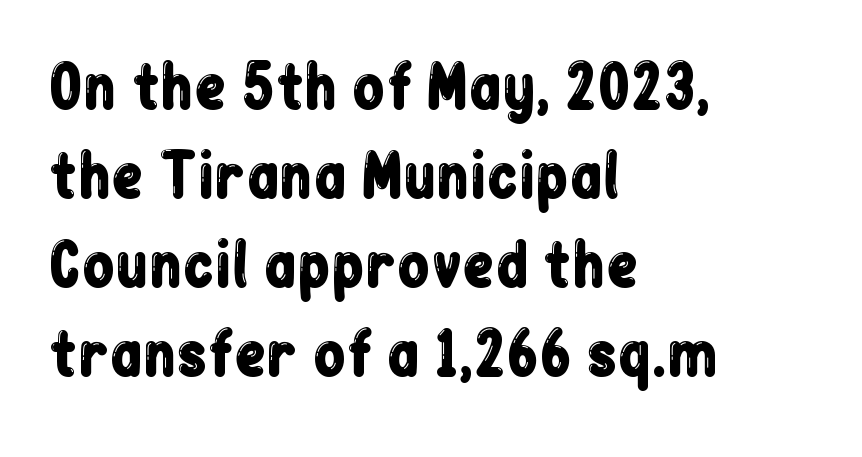
{"serif": "no", "italic": "no", "width": "condensed", "stroke_contrast": "low", "x_height": "medium", "monospaced": "no", "underline": "no", "align": "left", "line_spacing": "normal", "line_spacing_ratio": 1.51, "letter_spacing": "normal", "letter_spacing_em": 0.0, "glyph_px": 59}
